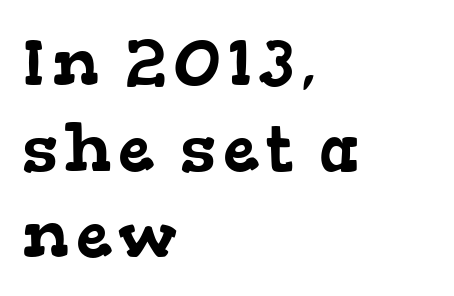
{"serif": "yes", "width": "wide", "stroke_contrast": "low", "x_height": "medium", "monospaced": "no", "underline": "no", "align": "left", "line_spacing": "normal", "line_spacing_ratio": 1.32, "glyph_px": 65}
